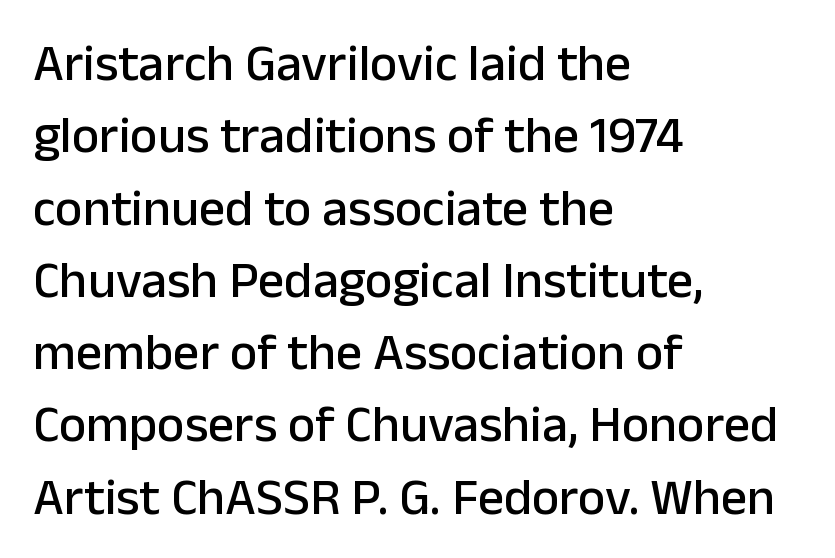
{"serif": "no", "italic": "no", "width": "normal", "stroke_contrast": "low", "x_height": "medium", "monospaced": "no", "underline": "no", "align": "left", "line_spacing": "normal", "line_spacing_ratio": 1.39, "letter_spacing": "normal", "letter_spacing_em": 0.0, "glyph_px": 52}
